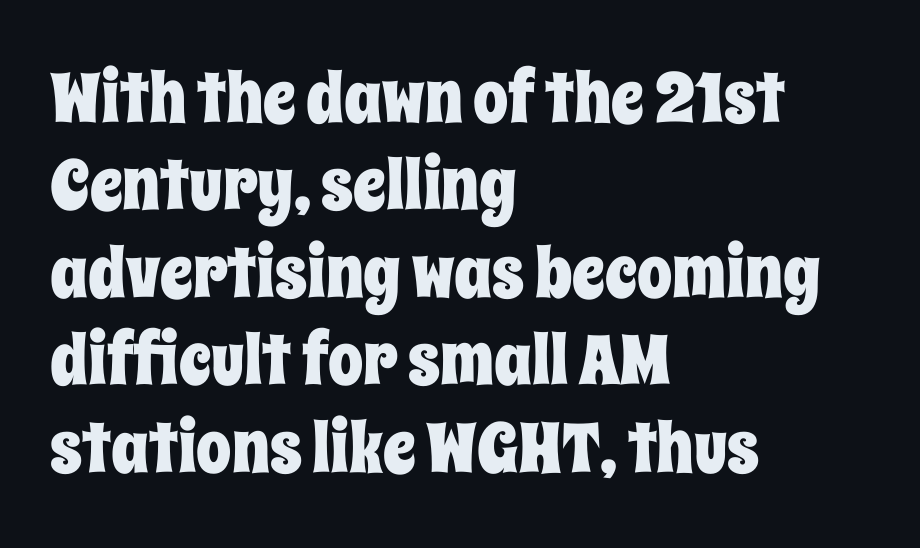
If you drew a ruler down the left edge, every line would touch it. The face used here is rendered with its standard letterfit. Whoever set this chose a conventional vertical rhythm. Upright lettering throughout. Proportional: the letters do not fall into vertical columns.
